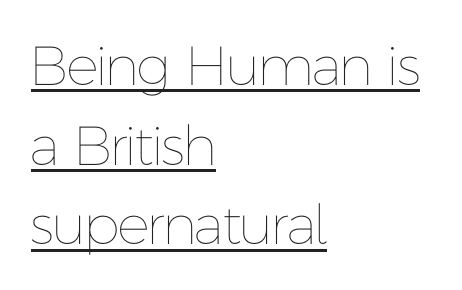
{"italic": "no", "bold": "no", "weight": "thin", "width": "normal", "stroke_contrast": "low", "x_height": "medium", "monospaced": "no", "underline": "yes", "align": "left", "line_spacing": "normal", "line_spacing_ratio": 1.45, "letter_spacing": "normal", "letter_spacing_em": 0.0, "glyph_px": 55}
